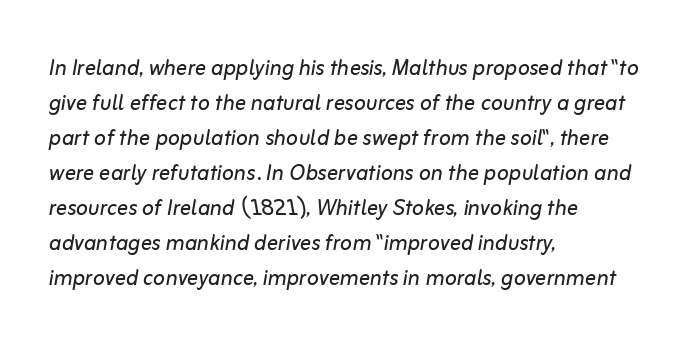
Q: Is the text bold? A: No.
Q: Is the text italic (slanted)? A: Yes, it leans right by about 10 degrees.
Q: Is the text underlined? A: No.
Q: How is the paragraph aligned? A: Left-aligned.
Q: Is the spacing between letters normal or unusually wide? A: Normal.
Q: Is the spacing between lines tight, normal or loose? A: Normal.
Q: Width (condensed, normal, or wide)? A: Normal.
Q: Stroke contrast? A: Low.
Q: x-height? A: Medium.
Q: Monospaced? A: No.
